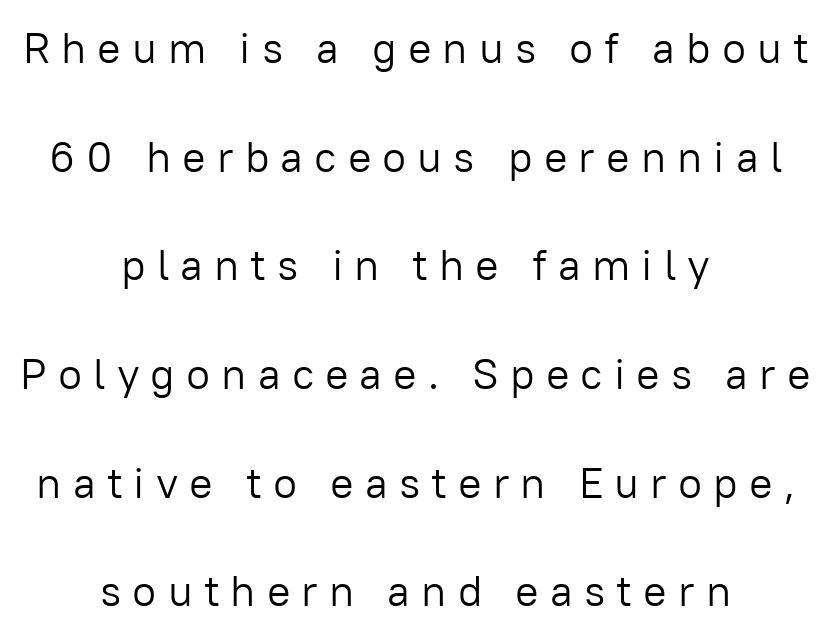
The image shows 44 px light sans-serif type, upright; set centered, loose line spacing (2.47x), unusually wide letter spacing (+0.25 em), not underlined; low stroke contrast and a medium x-height.
